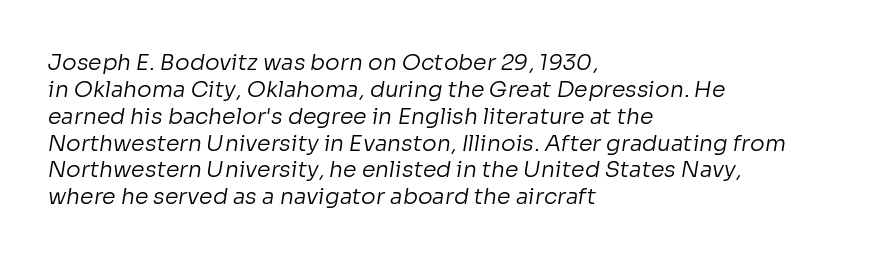
{"bold": "no", "underline": "no", "align": "left", "line_spacing_ratio": 1.22, "letter_spacing": "normal", "letter_spacing_em": 0.0, "glyph_px": 22}
